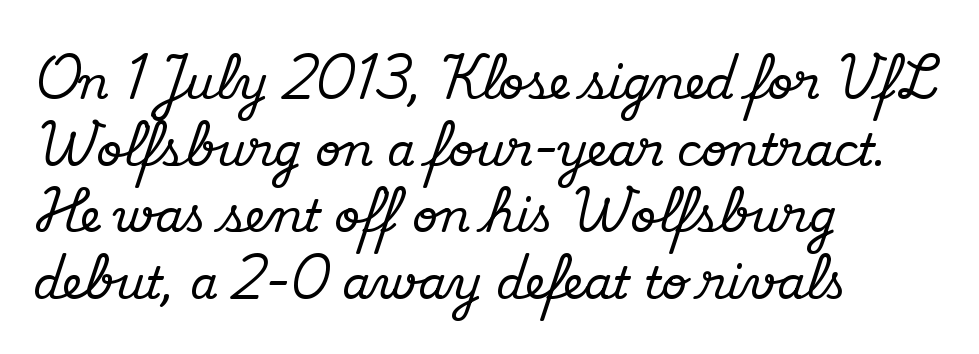
{"serif": "yes", "width": "normal", "stroke_contrast": "medium", "x_height": "small", "monospaced": "no", "underline": "no", "align": "left", "line_spacing": "normal", "line_spacing_ratio": 1.48, "letter_spacing": "normal", "letter_spacing_em": 0.0, "glyph_px": 45}
